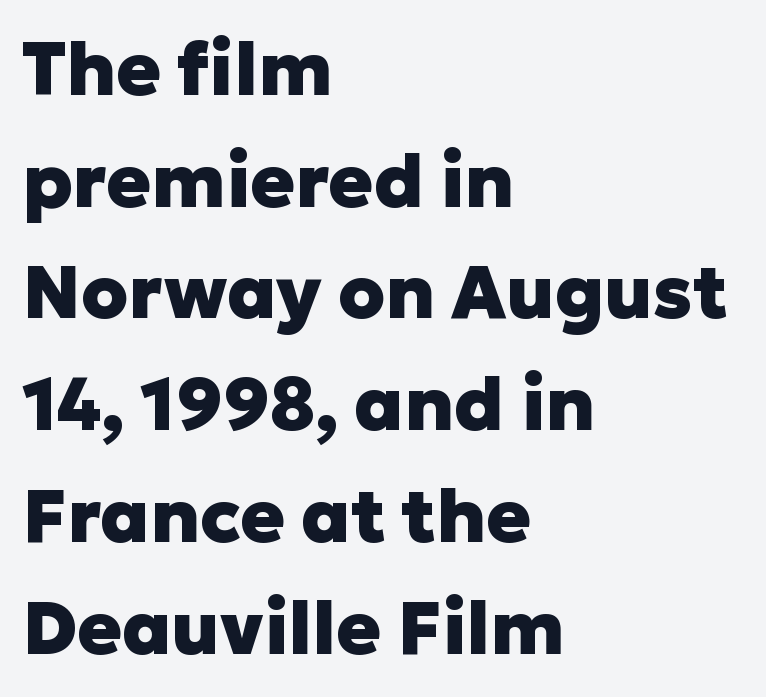
The image shows 74 px heavy sans-serif type, upright; set left-aligned, normal line spacing (1.51x), normal letter spacing, not underlined; low stroke contrast and a medium x-height.
